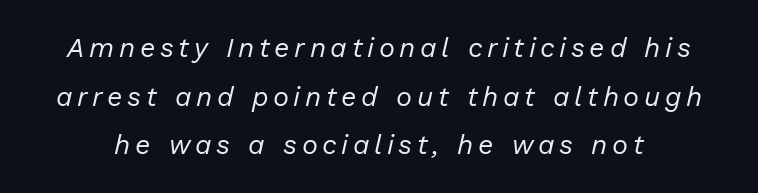
The image shows 27 px text type, italic (leaning right); set line spacing 1.8x, not underlined.
